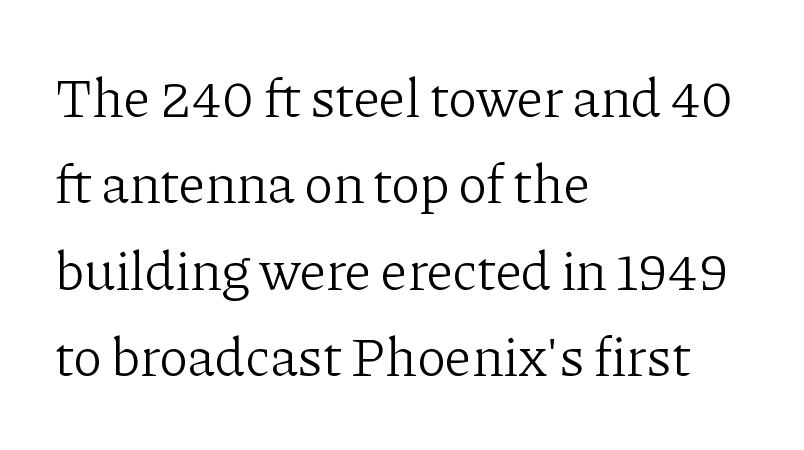
Q: Is the text bold? A: No.
Q: Is the text italic (slanted)? A: No, it is upright.
Q: Is the typeface a serif or a sans-serif typeface? A: Serif.
Q: Is the text underlined? A: No.
Q: How is the paragraph aligned? A: Left-aligned.
Q: Is the spacing between letters normal or unusually wide? A: Normal.
Q: Is the spacing between lines tight, normal or loose? A: Normal.
Q: Width (condensed, normal, or wide)? A: Normal.
Q: Stroke contrast? A: Low.
Q: x-height? A: Medium.
Q: Monospaced? A: No.
